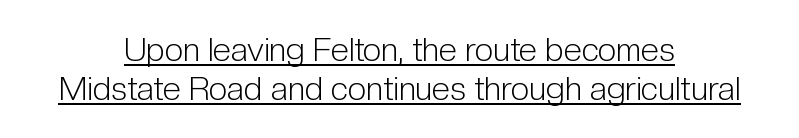
{"serif": "no", "italic": "no", "bold": "no", "weight": "light", "width": "condensed", "stroke_contrast": "low", "x_height": "medium", "monospaced": "no", "underline": "yes", "align": "center", "line_spacing_ratio": 1.19, "letter_spacing": "normal", "letter_spacing_em": 0.0, "glyph_px": 33}
